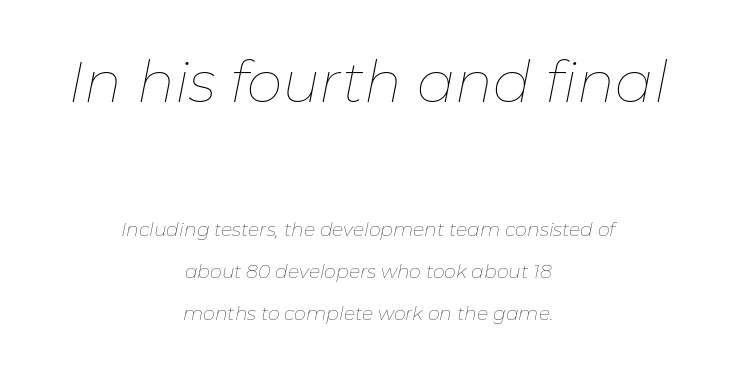
{"italic": "yes", "lean": "right", "slant_degrees": 11, "bold": "no", "weight": "thin", "width": "normal", "stroke_contrast": "low", "x_height": "medium", "monospaced": "no", "underline": "no", "align": "center", "line_spacing": "loose", "line_spacing_ratio": 2.2, "letter_spacing": "normal", "letter_spacing_em": 0.0, "larger_block": "first", "size_ratio": 3.0, "glyph_px": 57}
